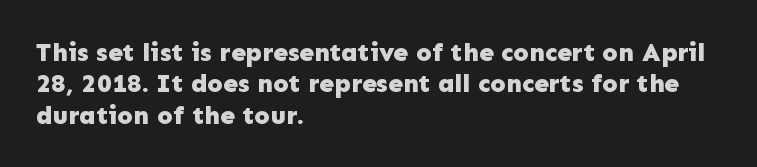
The image shows 26 px bold type, upright; set left-aligned, line spacing 1.21x, normal letter spacing, not underlined.
